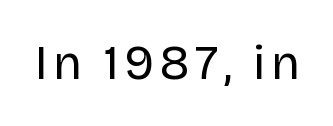
Q: Is the text bold? A: No.
Q: Is the text italic (slanted)? A: No, it is upright.
Q: Is the typeface a serif or a sans-serif typeface? A: Sans-serif.
Q: Is the text underlined? A: No.
Q: Width (condensed, normal, or wide)? A: Normal.
Q: Stroke contrast? A: Low.
Q: x-height? A: Large.
Q: Monospaced? A: No.
